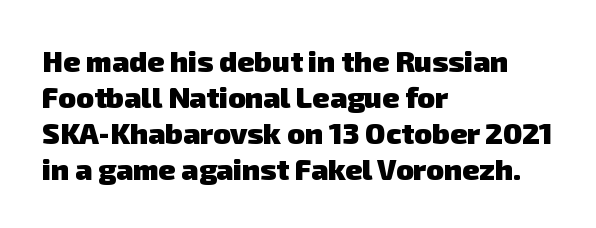
{"serif": "no", "bold": "yes", "weight": "heavy", "width": "normal", "stroke_contrast": "low", "x_height": "medium", "monospaced": "no", "underline": "no", "align": "left", "line_spacing_ratio": 1.24, "letter_spacing": "normal", "letter_spacing_em": 0.0, "glyph_px": 29}
